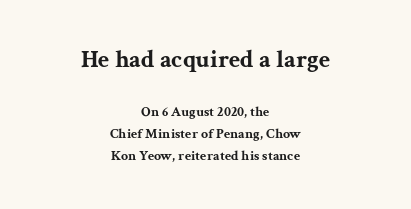
The image shows 25 px bold type, upright; set centered, normal line spacing (1.57x), normal letter spacing, not underlined; the first (top) block is 1.79x larger.
